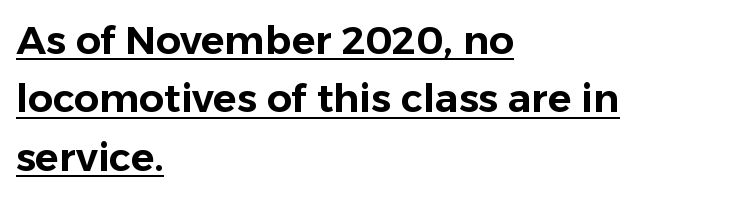
{"serif": "no", "italic": "no", "width": "normal", "stroke_contrast": "low", "x_height": "medium", "monospaced": "no", "underline": "yes", "align": "left", "line_spacing": "normal", "line_spacing_ratio": 1.5, "letter_spacing": "normal", "letter_spacing_em": 0.0, "glyph_px": 39}
